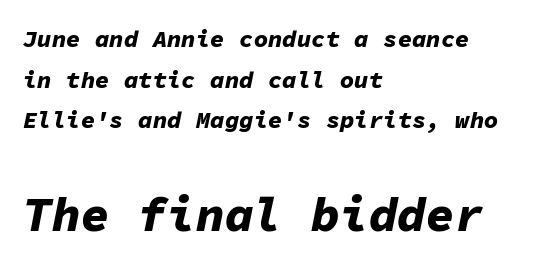
The image shows 48 px bold type, italic (leaning right), monospaced; set left-aligned, normal line spacing (1.69x), normal letter spacing, not underlined; the second (bottom) block is 2.0x larger; low stroke contrast and a medium x-height.
